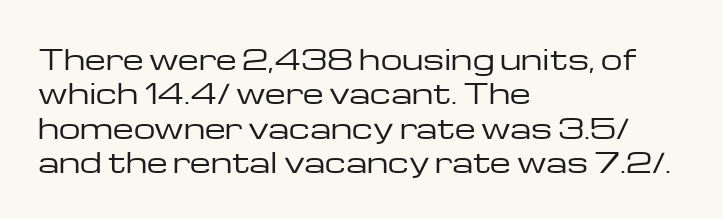
Q: Is the text bold? A: No.
Q: Is the text italic (slanted)? A: No, it is upright.
Q: Is the text underlined? A: No.
Q: How is the paragraph aligned? A: Left-aligned.
Q: Is the spacing between letters normal or unusually wide? A: Normal.
Q: Is the spacing between lines tight, normal or loose? A: Normal.
